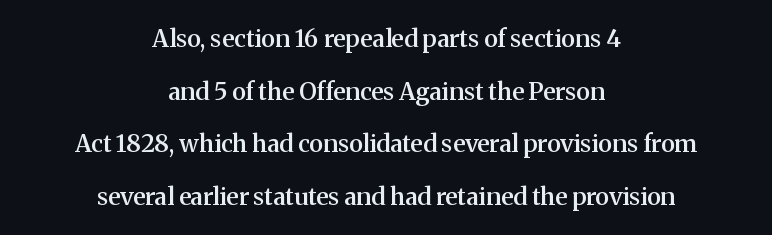
Q: Is the text bold? A: Semi-bold.
Q: Is the text italic (slanted)? A: No, it is upright.
Q: Is the text underlined? A: No.
Q: How is the paragraph aligned? A: Centered.
Q: Is the spacing between letters normal or unusually wide? A: Normal.
Q: Is the spacing between lines tight, normal or loose? A: Loose.
